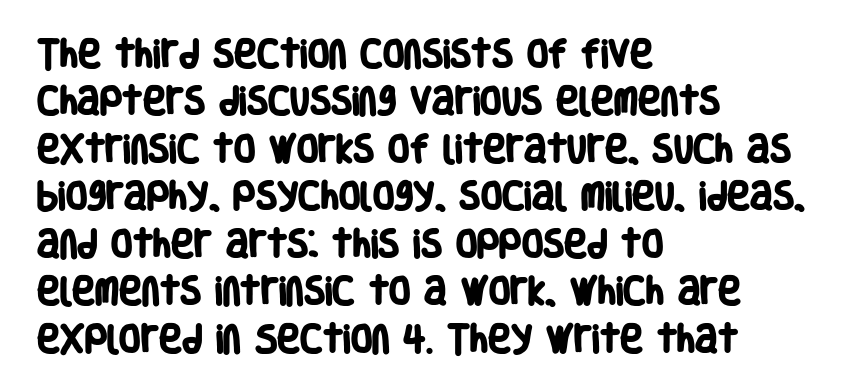
The image shows 31 px heavy, condensed sans-serif type; set left-aligned, normal line spacing (1.53x), normal letter spacing, not underlined; low stroke contrast and a large x-height.
